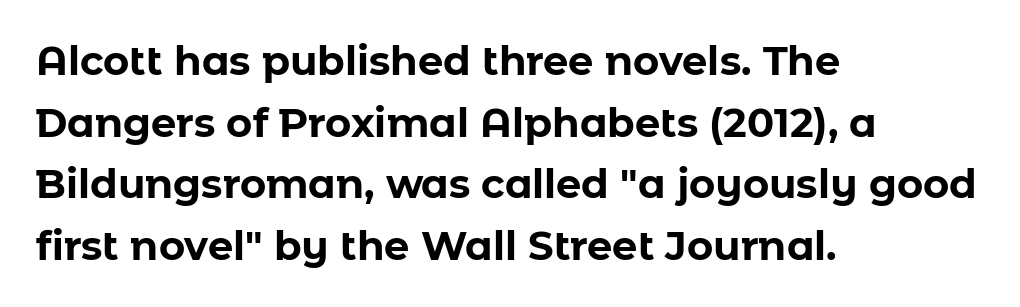
The image shows 40 px bold sans-serif type, upright; set left-aligned, normal line spacing (1.54x), normal letter spacing, not underlined; low stroke contrast and a medium x-height.
